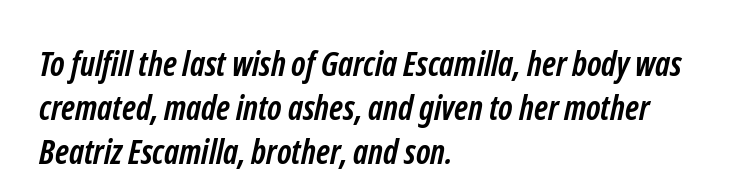
Q: Is the text bold? A: Yes.
Q: Is the typeface a serif or a sans-serif typeface? A: Sans-serif.
Q: Is the text underlined? A: No.
Q: How is the paragraph aligned? A: Left-aligned.
Q: Is the spacing between letters normal or unusually wide? A: Normal.
Q: Is the spacing between lines tight, normal or loose? A: Normal.
Q: Width (condensed, normal, or wide)? A: Condensed.
Q: Stroke contrast? A: Low.
Q: x-height? A: Medium.
Q: Monospaced? A: No.
